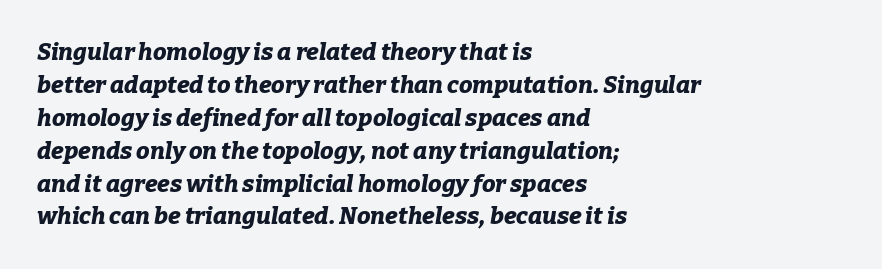
Q: Is the text bold? A: Yes.
Q: Is the text italic (slanted)? A: Yes, it leans right by about 9 degrees.
Q: Is the text underlined? A: No.
Q: How is the paragraph aligned? A: Left-aligned.
Q: Is the spacing between letters normal or unusually wide? A: Normal.
Q: Is the spacing between lines tight, normal or loose? A: Normal.
